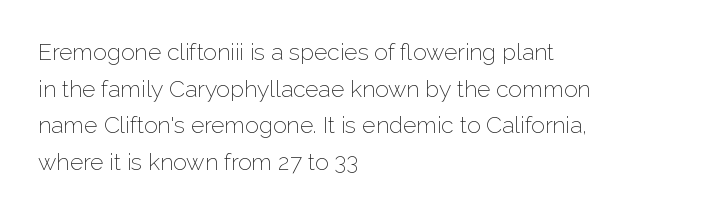
{"italic": "no", "bold": "no", "underline": "no", "align": "left", "line_spacing": "normal", "line_spacing_ratio": 1.59, "letter_spacing": "normal", "letter_spacing_em": 0.0, "glyph_px": 23}
